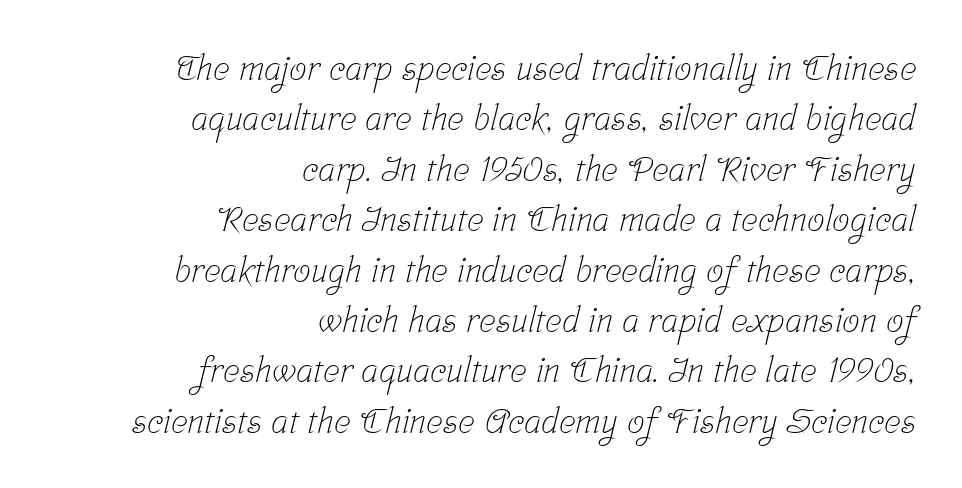
{"serif": "yes", "bold": "no", "weight": "light", "width": "condensed", "stroke_contrast": "low", "x_height": "medium", "monospaced": "no", "underline": "no", "align": "right", "line_spacing": "normal", "line_spacing_ratio": 1.44, "letter_spacing": "normal", "letter_spacing_em": 0.0, "glyph_px": 35}
